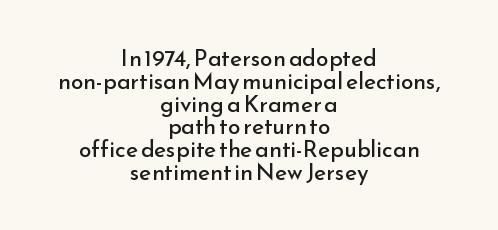
Letters rest on an invisible, unmarked baseline. The axis of the letterforms is exactly vertical. The characters are drawn with everyday or finer stroke widths. Which margin do the lines hug? Neither — every line sits in the middle. In terms of leading, this rendering errs on the cramped side.
